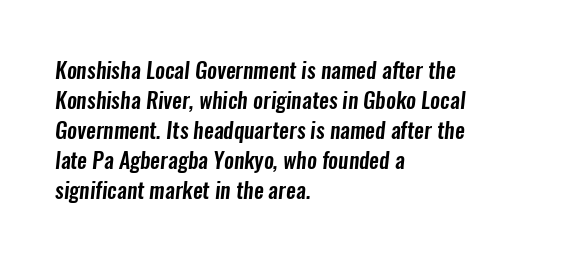
Q: Is the text underlined? A: No.
Q: How is the paragraph aligned? A: Left-aligned.
Q: Is the spacing between letters normal or unusually wide? A: Normal.
Q: Is the spacing between lines tight, normal or loose? A: Normal.
